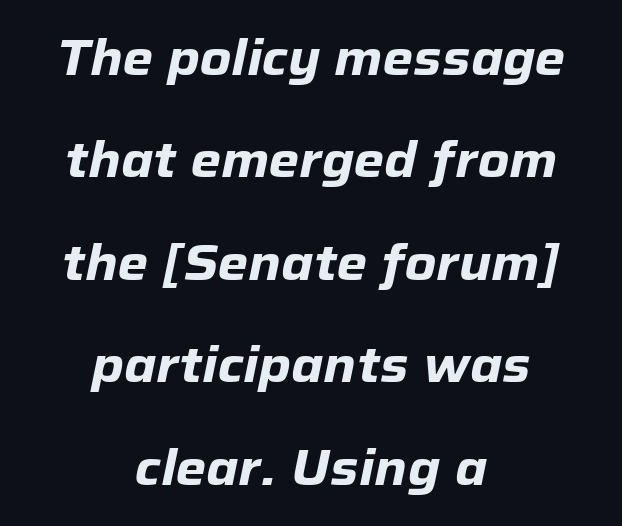
Q: Is the text bold? A: Yes.
Q: Is the text italic (slanted)? A: Yes, it leans right by about 12 degrees.
Q: Is the text underlined? A: No.
Q: How is the paragraph aligned? A: Centered.
Q: Is the spacing between letters normal or unusually wide? A: Normal.
Q: Is the spacing between lines tight, normal or loose? A: Loose.
Q: Width (condensed, normal, or wide)? A: Normal.
Q: Stroke contrast? A: Low.
Q: x-height? A: Medium.
Q: Monospaced? A: No.
